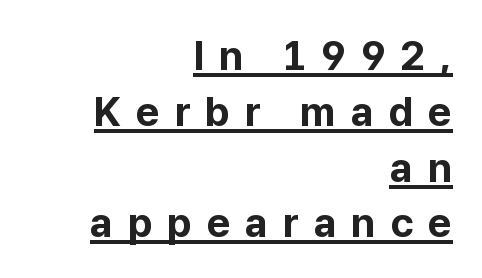
This sample carries an underscore along the baseline area. Does the leading feel generous? No, just average. Compared with a flush-left layout, this one pins lines to the opposite, right side. A full-strength bold gives these letters their thick strokes.
